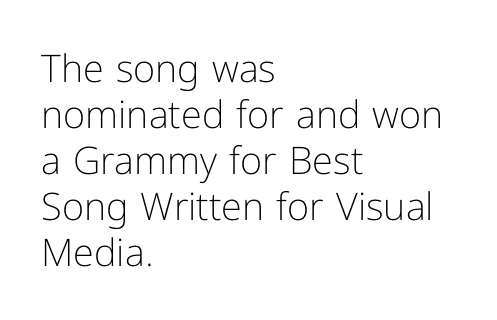
The image shows 38 px light sans-serif type, upright; set left-aligned, line spacing 1.21x, normal letter spacing, not underlined; low stroke contrast and a medium x-height.
